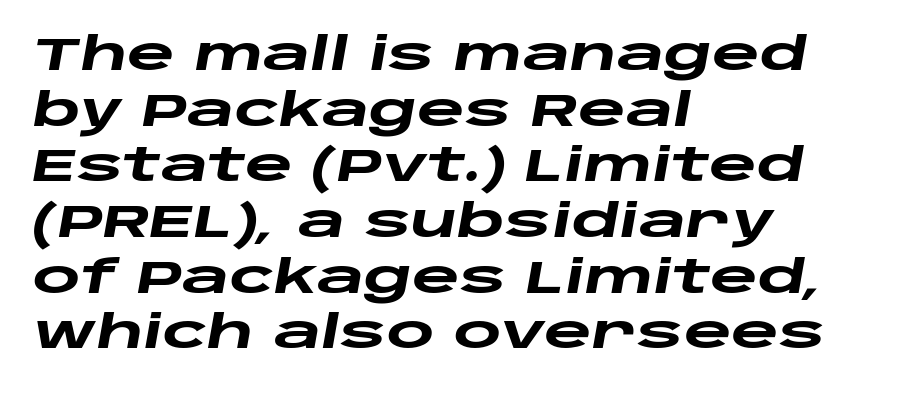
{"italic": "yes", "lean": "right", "slant_degrees": 10, "bold": "yes", "weight": "heavy", "width": "wide", "stroke_contrast": "low", "x_height": "large", "monospaced": "no", "underline": "no", "align": "left", "line_spacing_ratio": 1.21, "letter_spacing": "normal", "letter_spacing_em": 0.0, "glyph_px": 46}
